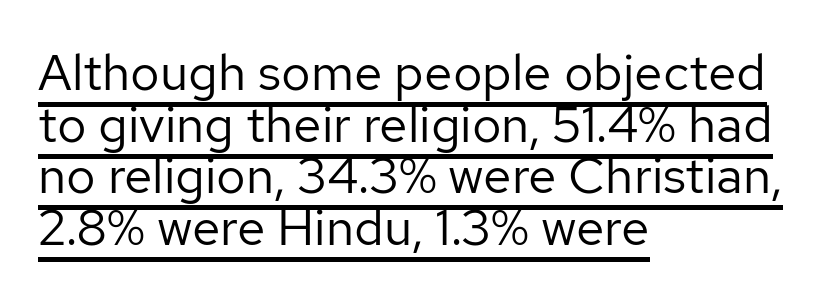
{"serif": "no", "italic": "no", "bold": "no", "weight": "regular", "width": "normal", "stroke_contrast": "low", "x_height": "medium", "monospaced": "no", "underline": "yes", "align": "left", "line_spacing": "tight", "line_spacing_ratio": 1.01, "letter_spacing": "normal", "letter_spacing_em": 0.0, "glyph_px": 51}
